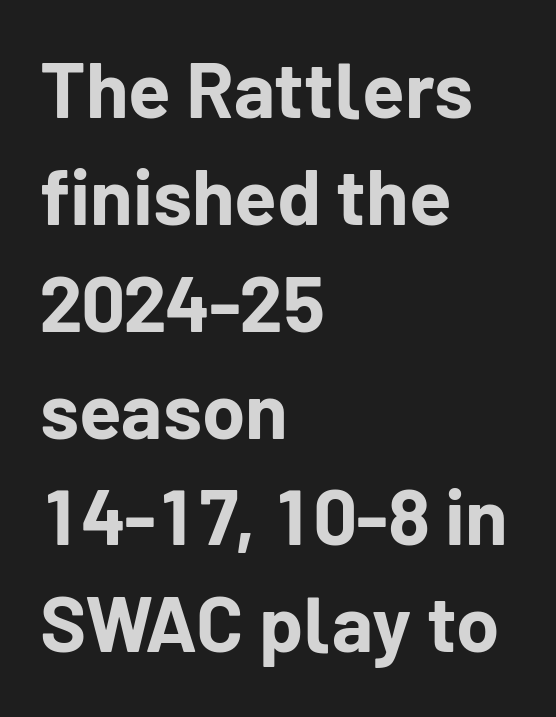
Typeset ragged right — the left edge is the straight one. The rendering shows plain stroke endings on the letterforms — a sans-serif design. Heavy, bold letterforms. Quick note: not italic, upright.
